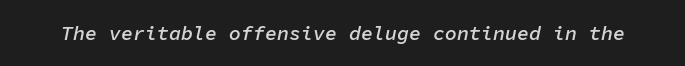
Q: Is the text bold? A: Semi-bold.
Q: Is the text italic (slanted)? A: Yes, it leans right by about 11 degrees.
Q: Is the text underlined? A: No.
Q: Is the spacing between letters normal or unusually wide? A: Normal.
